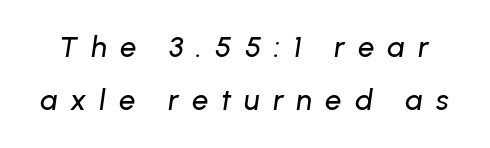
The image shows 29 px text type, italic (leaning right); set line spacing 1.83x, unusually wide letter spacing (+0.45 em), not underlined; low stroke contrast and a medium x-height.
